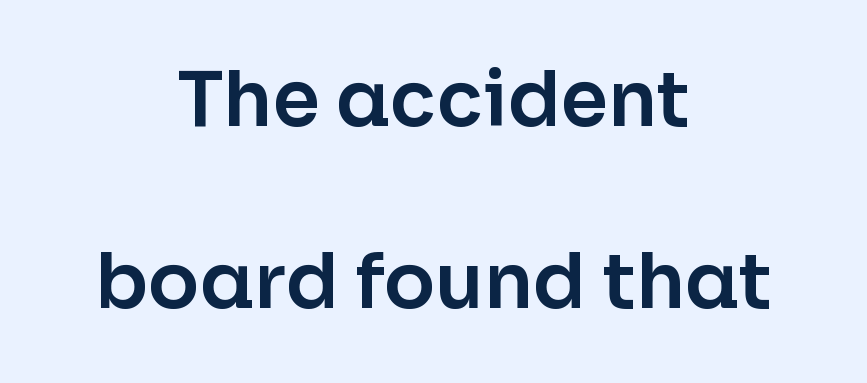
{"serif": "no", "italic": "no", "width": "normal", "stroke_contrast": "low", "x_height": "medium", "monospaced": "no", "underline": "no", "align": "center", "line_spacing": "loose", "line_spacing_ratio": 2.39, "letter_spacing": "normal", "letter_spacing_em": 0.0, "glyph_px": 76}
